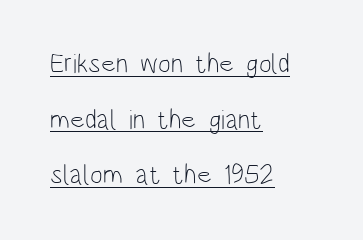
The image shows 27 px text type, upright; set left-aligned, loose line spacing (2.06x), normal letter spacing, underlined.
